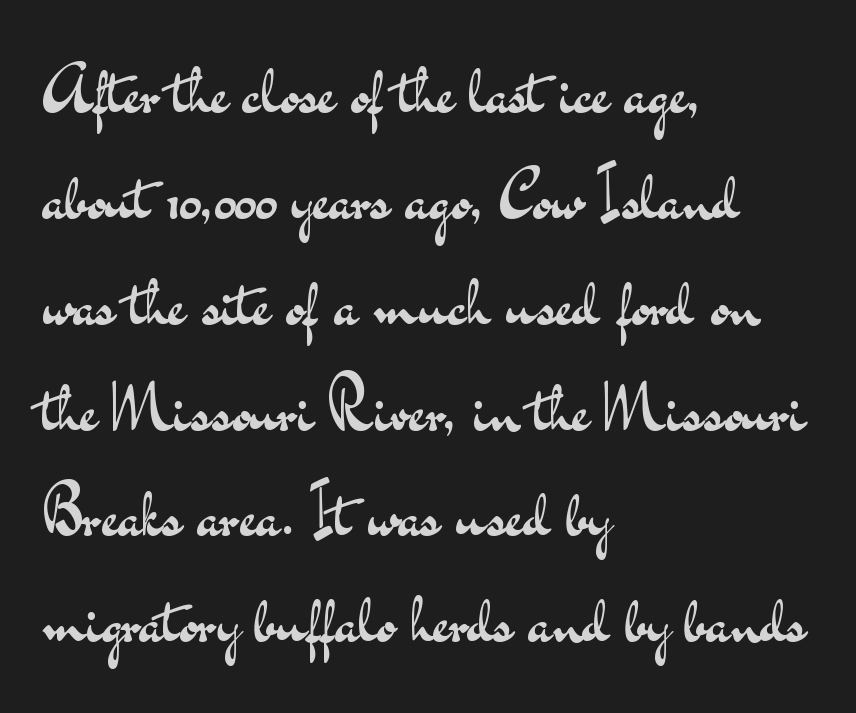
Q: Is the text bold? A: No.
Q: Is the text italic (slanted)? A: Yes.
Q: Is the typeface a serif or a sans-serif typeface? A: Sans-serif.
Q: Is the text underlined? A: No.
Q: How is the paragraph aligned? A: Left-aligned.
Q: Is the spacing between letters normal or unusually wide? A: Normal.
Q: Is the spacing between lines tight, normal or loose? A: Normal.
Q: Width (condensed, normal, or wide)? A: Wide.
Q: Stroke contrast? A: Medium.
Q: x-height? A: Small.
Q: Monospaced? A: No.
